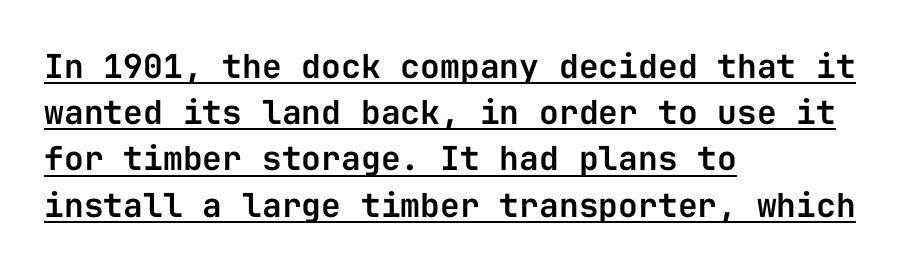
{"serif": "no", "italic": "no", "width": "normal", "stroke_contrast": "low", "x_height": "medium", "monospaced": "yes", "underline": "yes", "align": "left", "line_spacing": "normal", "line_spacing_ratio": 1.4, "letter_spacing": "normal", "letter_spacing_em": 0.0, "glyph_px": 33}
